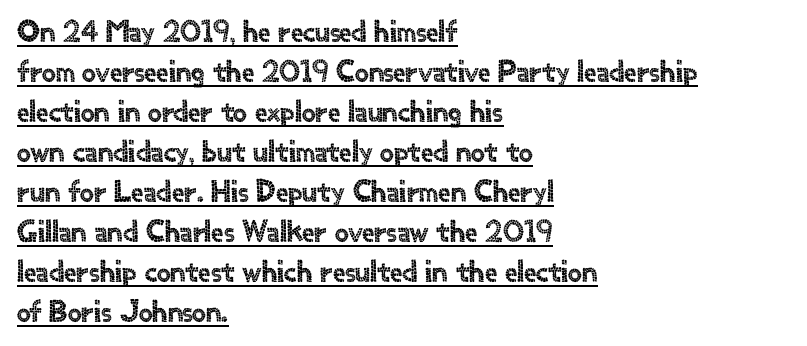
The image shows 31 px sans-serif type, upright; set left-aligned, normal line spacing (1.29x), normal letter spacing, underlined; a small x-height.
